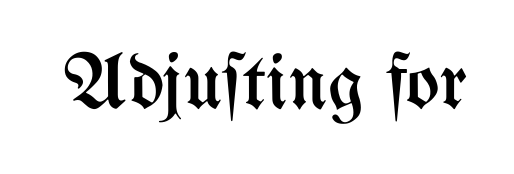
The image shows 79 px regular-weight, condensed type, upright; set normal letter spacing, not underlined; medium stroke contrast and a medium x-height.
